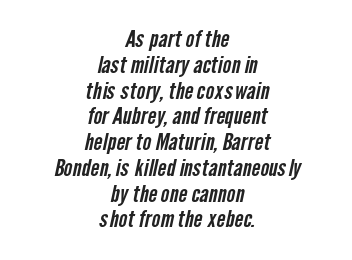
Q: Is the text underlined? A: No.
Q: How is the paragraph aligned? A: Centered.
Q: Is the spacing between letters normal or unusually wide? A: Normal.
Q: Is the spacing between lines tight, normal or loose? A: Tight.
